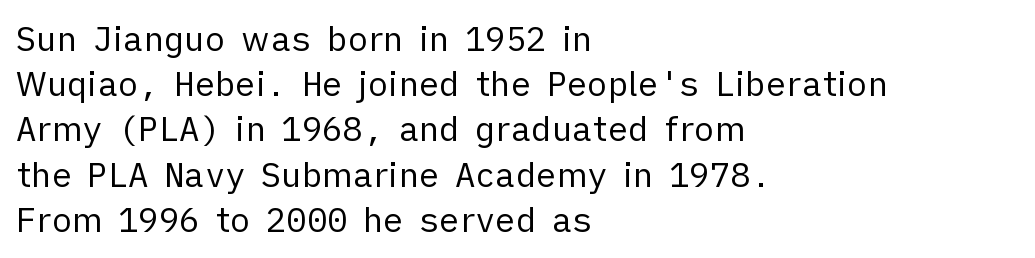
The image shows 34 px regular-weight sans-serif type, upright; set left-aligned, normal line spacing (1.33x), normal letter spacing, not underlined; low stroke contrast and a medium x-height.
